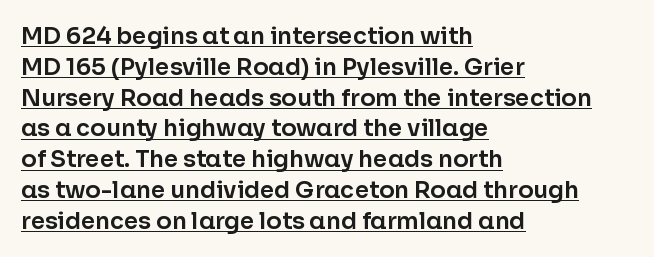
A typesetter would call this zero additional tracking. The setting favours the left margin, as ordinary paragraphs usually do. This rendering features underlined lettering. Each new line begins a customary step beneath the previous one.
